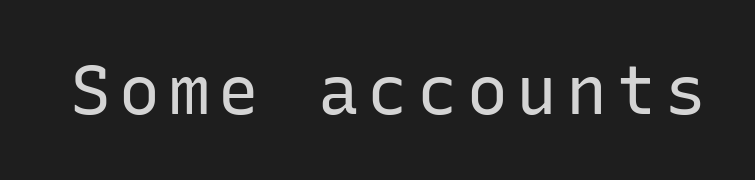
The image shows 68 px regular-weight sans-serif type, upright, monospaced; set not underlined; low stroke contrast and a medium x-height.
